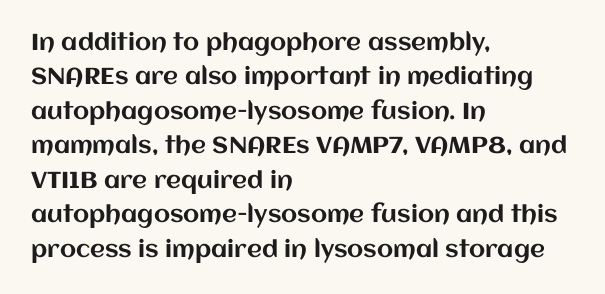
The specimen omits any rule beneath the text block's lines. The line-height multiplier appears to be the usual default. Posture: upright roman. The letters sit at their default tracking, neither squeezed nor spread.
